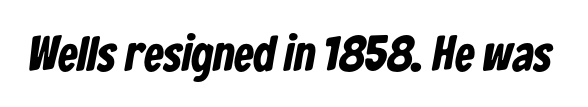
Q: Is the text bold? A: Yes.
Q: Is the typeface a serif or a sans-serif typeface? A: Sans-serif.
Q: Is the text underlined? A: No.
Q: Is the spacing between letters normal or unusually wide? A: Normal.
Q: Width (condensed, normal, or wide)? A: Condensed.
Q: Stroke contrast? A: Low.
Q: x-height? A: Medium.
Q: Monospaced? A: No.
